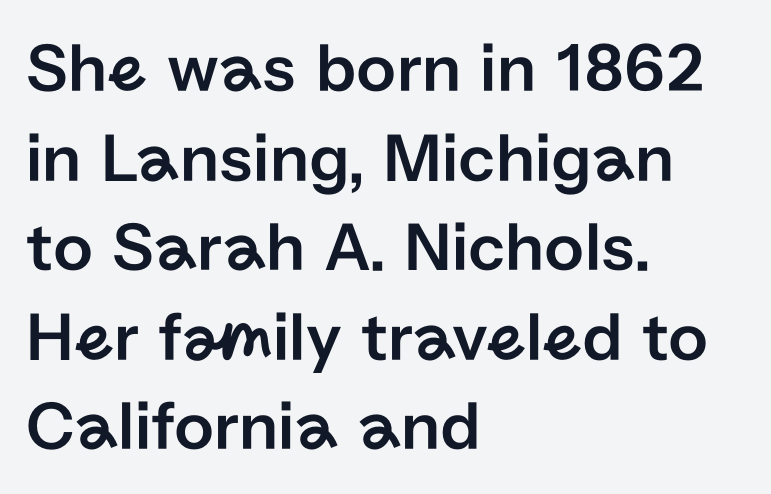
Only glyphs here, with clear space below each row. Is there any slant? The stems are plumb. In terms of letterspacing, this is plain default setting. Character widths vary here, with narrow letters taking less room than wide ones.
